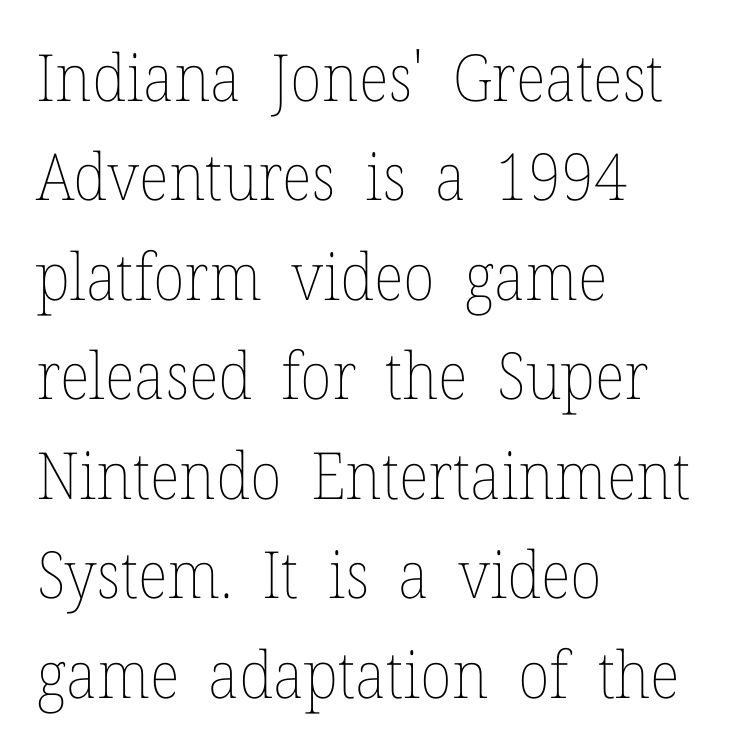
The rendering uses a moderate line-height, typical for paragraphs. The type sits square on the baseline with zero lean. Each row of text sits above clean, open space. Is this a fixed-width face? No — the glyphs have proportional, varying widths. Tracking here is standard; glyphs follow each other at the usual distance.
